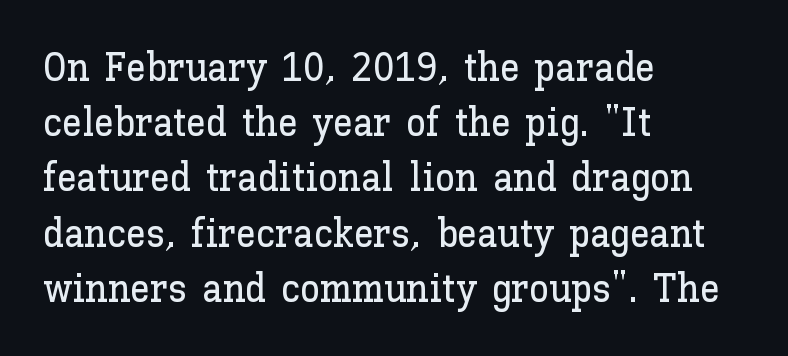
{"italic": "no", "width": "normal", "stroke_contrast": "low", "x_height": "medium", "monospaced": "no", "underline": "no", "align": "left", "line_spacing": "normal", "line_spacing_ratio": 1.38, "letter_spacing": "normal", "letter_spacing_em": 0.0, "glyph_px": 40}
